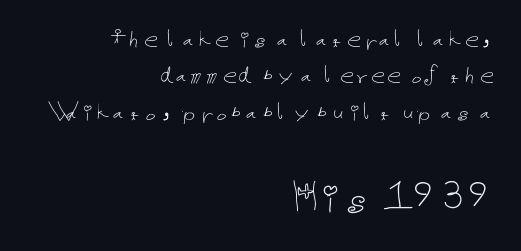
The image shows 49 px thin type, upright; set right-aligned, normal line spacing (1.3x), normal letter spacing, not underlined; the second (bottom) block is 1.75x larger; low stroke contrast and a medium x-height.
